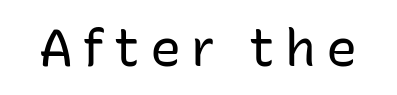
Is this a fixed-width face? No — the glyphs have proportional, varying widths. You can tell from the bare stems that sans-serif type was used. The font sits on the lighter half of the weight spectrum, regular included. The foot of each line stays bare and open. Posture: vertical.
